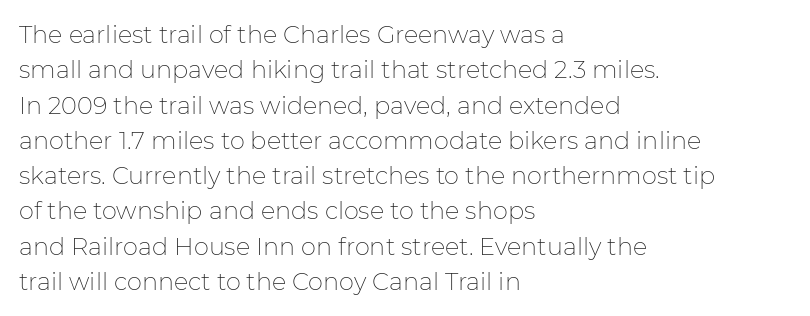
The image shows 24 px text type, upright; set left-aligned, normal line spacing (1.47x), normal letter spacing, not underlined.
